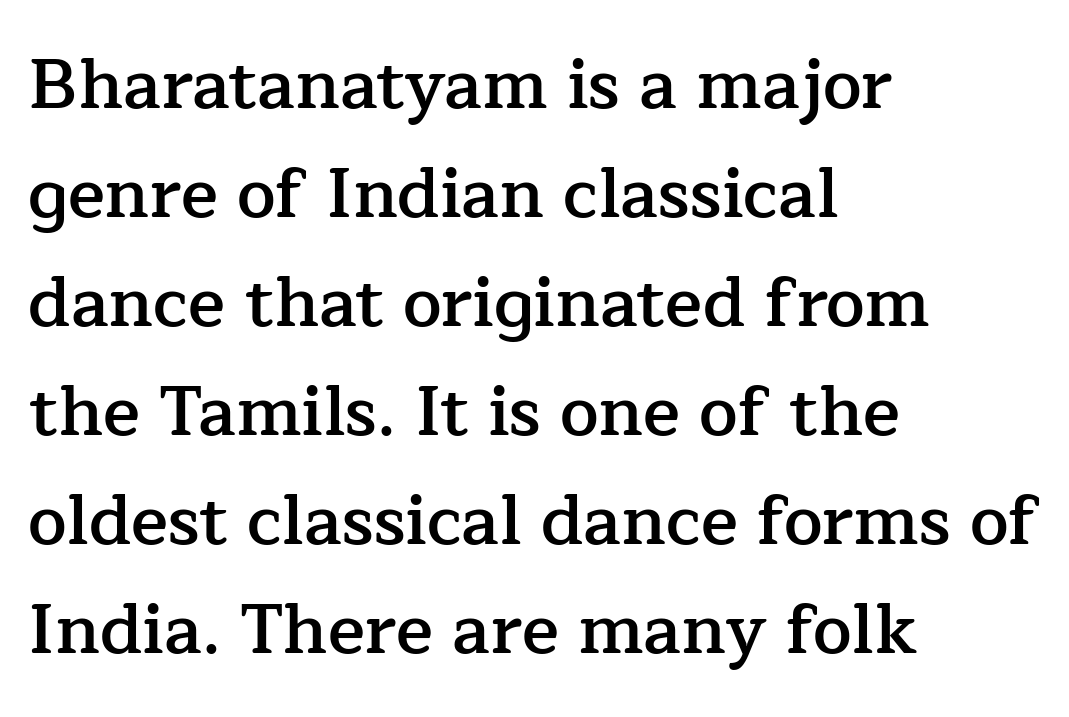
Italic? Not at all — the glyphs are vertical. Weight check: semibold — heavier than regular, not quite bold. If you drew a ruler down the left edge, every line would touch it. Standard letterfit; no display-style spreading of the glyphs. The space beneath each line is pristine and unruled. Character widths vary here, with narrow letters taking less room than wide ones.
